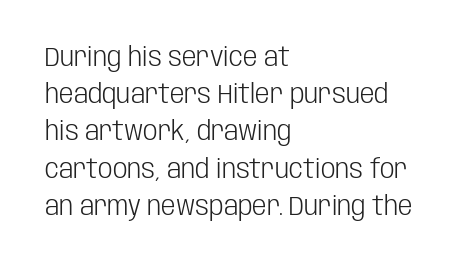
Q: Is the text bold? A: No.
Q: Is the text italic (slanted)? A: No, it is upright.
Q: Is the text underlined? A: No.
Q: How is the paragraph aligned? A: Left-aligned.
Q: Is the spacing between letters normal or unusually wide? A: Normal.
Q: Is the spacing between lines tight, normal or loose? A: Normal.
